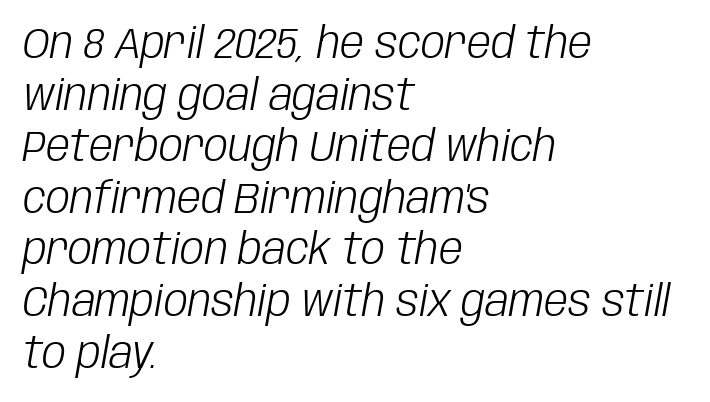
The lines in this sample share a left origin and differ only in where they stop. Look at the tracking — it's just the regular setting, nothing added. Nothing heavy about these letters — not bold at all. Each letter keeps its own natural width here, so spacing adapts to shape.
